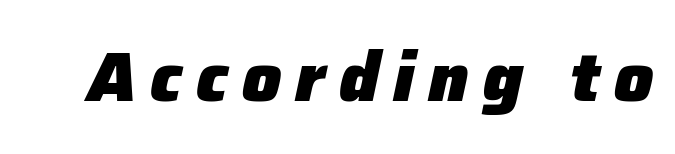
The image shows 69 px heavy type, italic (leaning right); set unusually wide letter spacing (+0.2 em), not underlined; low stroke contrast and a medium x-height.
